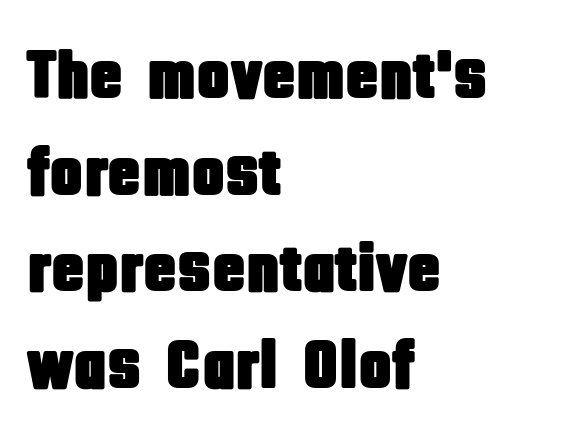
The image shows 69 px condensed sans-serif type, upright; set left-aligned, normal line spacing (1.4x), normal letter spacing, not underlined; low stroke contrast and a large x-height.
